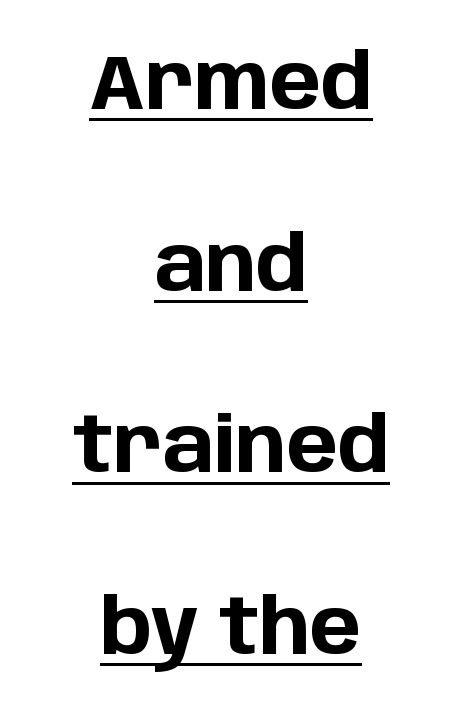
{"serif": "no", "italic": "no", "bold": "yes", "weight": "bold", "width": "normal", "stroke_contrast": "low", "x_height": "large", "monospaced": "no", "underline": "yes", "align": "center", "line_spacing": "loose", "line_spacing_ratio": 2.36, "letter_spacing": "normal", "letter_spacing_em": 0.0, "glyph_px": 77}
